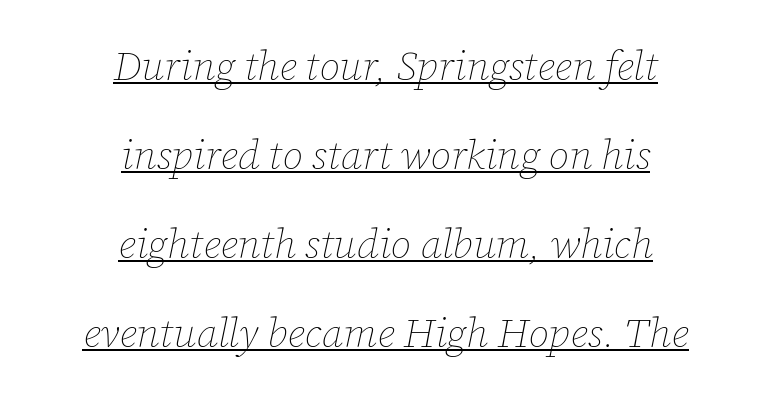
Q: Is the text bold? A: No.
Q: Is the text italic (slanted)? A: Yes, it leans right by about 12 degrees.
Q: Is the text underlined? A: Yes.
Q: How is the paragraph aligned? A: Centered.
Q: Is the spacing between letters normal or unusually wide? A: Normal.
Q: Is the spacing between lines tight, normal or loose? A: Loose.
Q: Width (condensed, normal, or wide)? A: Normal.
Q: Stroke contrast? A: Low.
Q: x-height? A: Medium.
Q: Monospaced? A: No.
